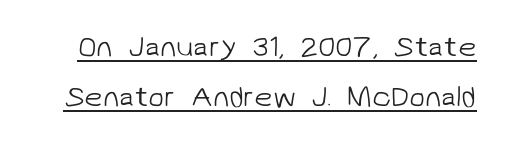
The image shows 29 px light sans-serif type; set line spacing 1.72x, normal letter spacing, underlined; low stroke contrast and a medium x-height.
